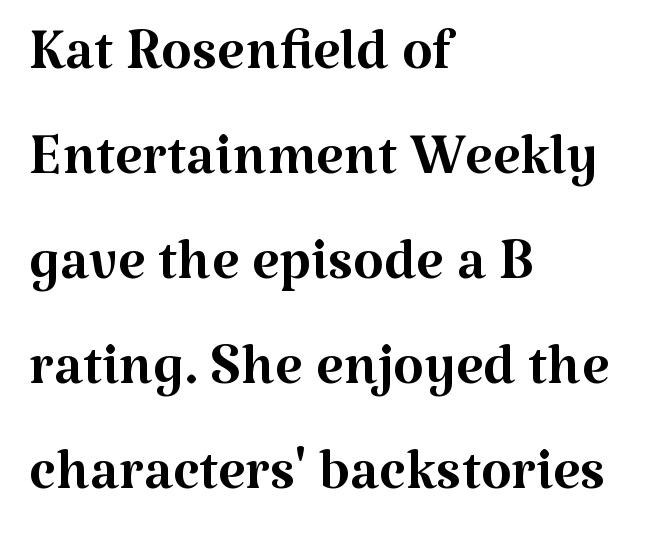
The image shows 79 px regular-weight serif type, upright; set left-aligned, normal line spacing (1.33x), normal letter spacing, not underlined; medium stroke contrast and a medium x-height.
